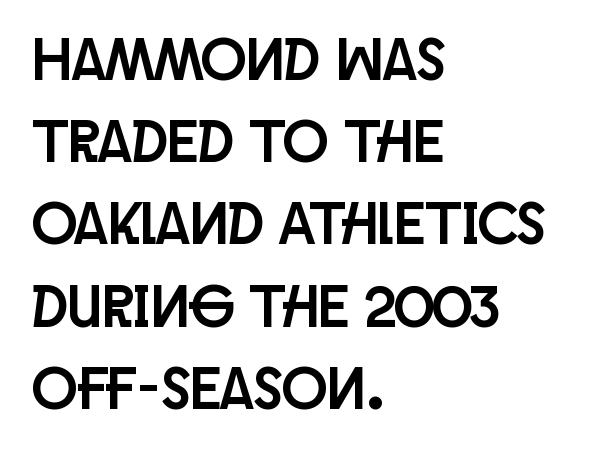
The image shows 60 px condensed sans-serif type, upright; set left-aligned, normal line spacing (1.37x), normal letter spacing, not underlined; low stroke contrast and a large x-height.
